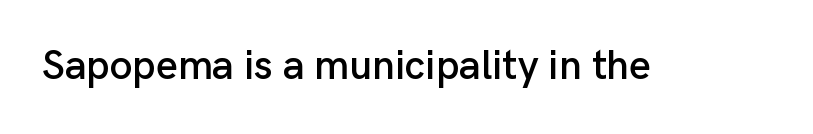
The image shows 41 px sans-serif type, upright; set normal letter spacing, not underlined; low stroke contrast and a medium x-height.
